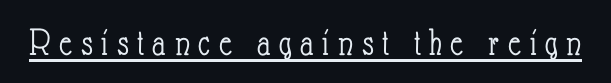
The image shows 40 px light, condensed type, upright; set unusually wide letter spacing (+0.21 em), underlined; low stroke contrast and a small x-height.
